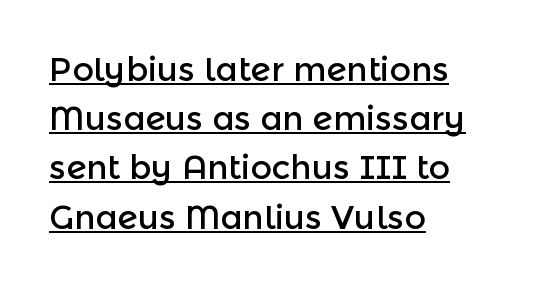
No feet cap the strokes, marking this as sans-serif type. Does the leading feel generous? No, just average. A baseline rule has been typeset under these characters. Caption: multi-line text, flush left, ragged right. This sample has the flowing, uneven cadence of proportional lettering.
